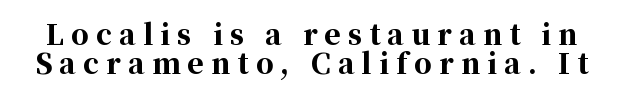
{"serif": "yes", "italic": "no", "bold": "yes", "weight": "bold", "width": "normal", "stroke_contrast": "high", "x_height": "medium", "monospaced": "no", "underline": "no", "line_spacing": "tight", "line_spacing_ratio": 1.05, "letter_spacing": "wide", "letter_spacing_em": 0.25, "glyph_px": 28}
